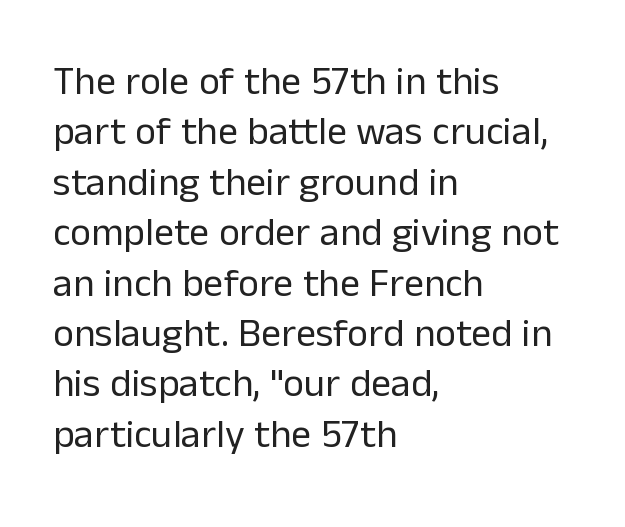
{"serif": "no", "italic": "no", "bold": "no", "weight": "regular", "width": "normal", "stroke_contrast": "low", "x_height": "medium", "monospaced": "no", "underline": "no", "align": "left", "line_spacing": "normal", "line_spacing_ratio": 1.26, "letter_spacing": "normal", "letter_spacing_em": 0.0, "glyph_px": 40}
